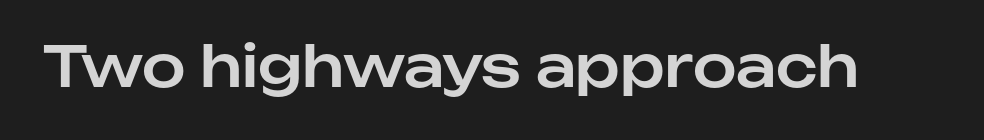
{"serif": "no", "italic": "no", "width": "normal", "stroke_contrast": "low", "x_height": "medium", "monospaced": "no", "underline": "no", "letter_spacing": "normal", "letter_spacing_em": 0.0, "glyph_px": 56}
